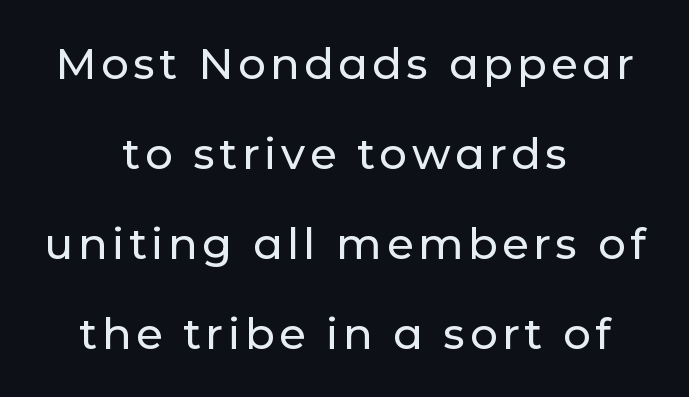
The image shows 43 px sans-serif type, upright; set centered, loose line spacing (2.09x), not underlined; low stroke contrast and a medium x-height.
